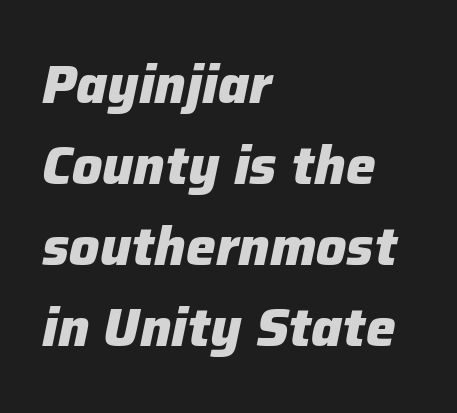
The image shows 53 px heavy type, italic (leaning right); set left-aligned, normal line spacing (1.53x), normal letter spacing, not underlined; low stroke contrast and a medium x-height.
